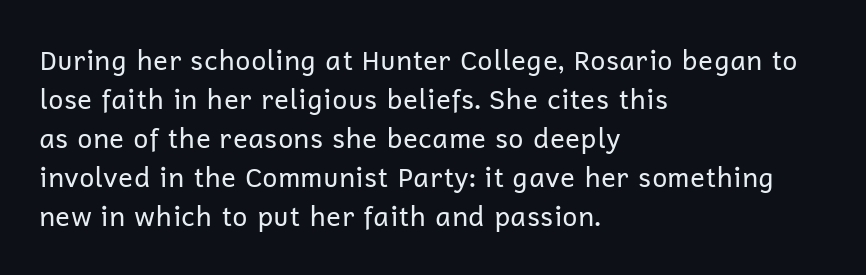
{"italic": "no", "bold": "no", "underline": "no", "align": "left", "line_spacing": "normal", "line_spacing_ratio": 1.44, "letter_spacing": "normal", "letter_spacing_em": 0.0, "glyph_px": 27}
